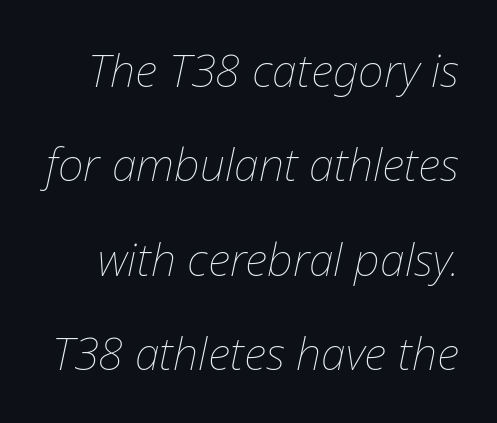
Q: Is the text bold? A: No.
Q: Is the text italic (slanted)? A: Yes, it leans right by about 12 degrees.
Q: Is the text underlined? A: No.
Q: Is the spacing between letters normal or unusually wide? A: Normal.
Q: Is the spacing between lines tight, normal or loose? A: Loose.
Q: Width (condensed, normal, or wide)? A: Normal.
Q: Stroke contrast? A: Low.
Q: x-height? A: Medium.
Q: Monospaced? A: No.
